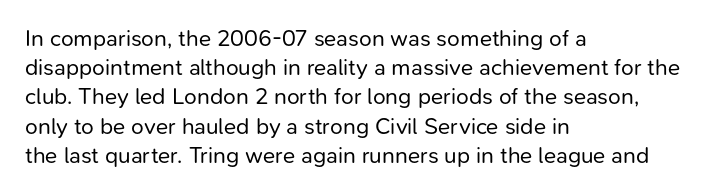
The image shows 23 px text type, upright; set left-aligned, normal line spacing (1.27x), normal letter spacing, not underlined.
